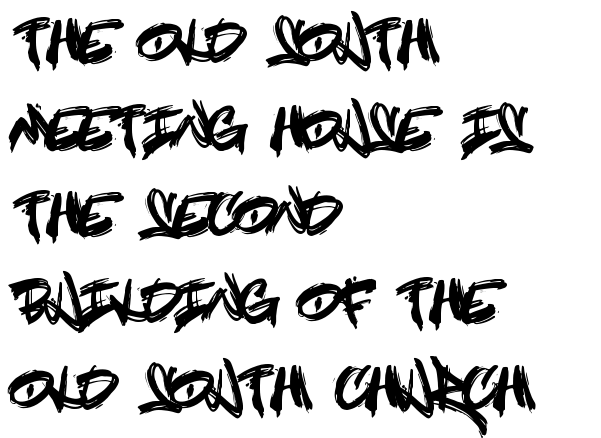
The image shows 57 px condensed sans-serif type; set left-aligned, normal line spacing (1.52x), normal letter spacing, not underlined; a large x-height.
